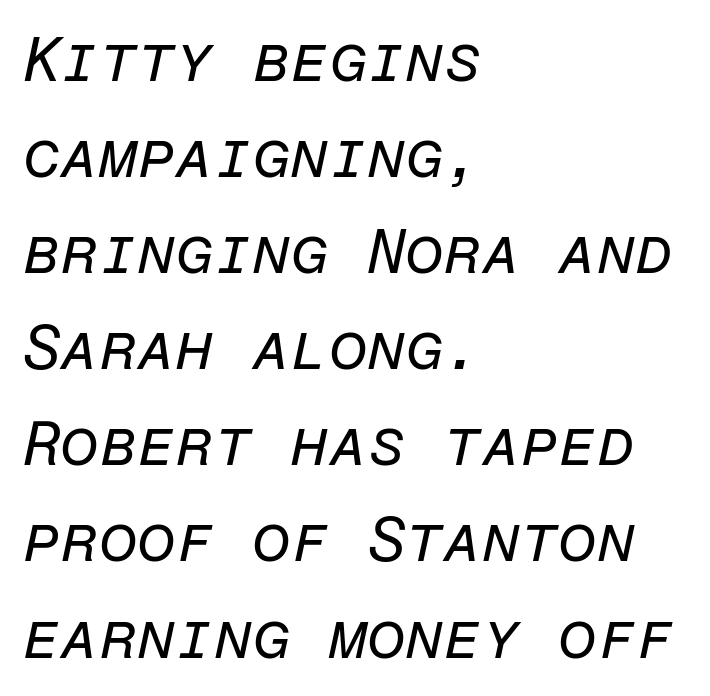
Q: Is the text bold? A: No.
Q: Is the text italic (slanted)? A: Yes, it leans right by about 12 degrees.
Q: Is the text underlined? A: No.
Q: How is the paragraph aligned? A: Left-aligned.
Q: Is the spacing between letters normal or unusually wide? A: Normal.
Q: Is the spacing between lines tight, normal or loose? A: Normal.
Q: Width (condensed, normal, or wide)? A: Normal.
Q: Stroke contrast? A: Low.
Q: x-height? A: Medium.
Q: Monospaced? A: Yes.
